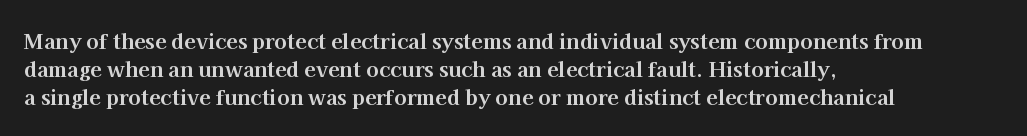
The image shows 21 px bold type, upright; set left-aligned, normal line spacing (1.33x), normal letter spacing, not underlined.
